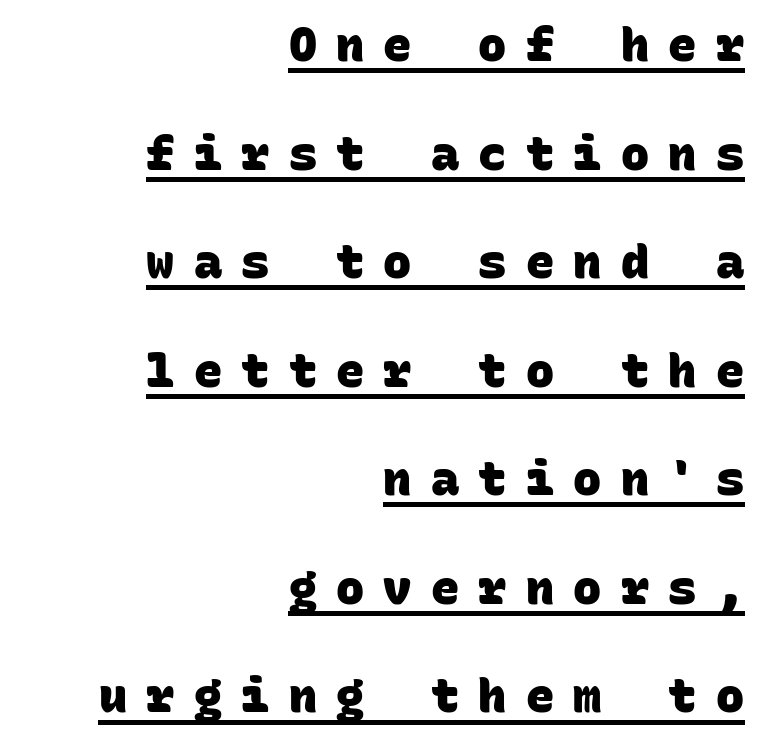
Q: Is the text bold? A: Yes.
Q: Is the typeface a serif or a sans-serif typeface? A: Sans-serif.
Q: Is the text underlined? A: Yes.
Q: How is the paragraph aligned? A: Right-aligned.
Q: Is the spacing between letters normal or unusually wide? A: Unusually wide.
Q: Is the spacing between lines tight, normal or loose? A: Loose.
Q: Width (condensed, normal, or wide)? A: Normal.
Q: Stroke contrast? A: Low.
Q: x-height? A: Large.
Q: Monospaced? A: Yes.
